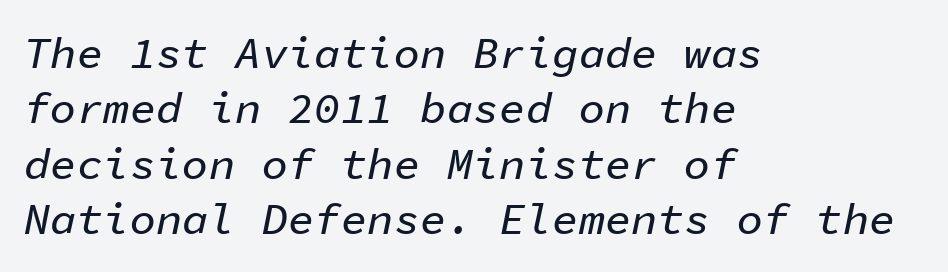
{"italic": "yes", "lean": "right", "slant_degrees": 11, "width": "normal", "stroke_contrast": "low", "x_height": "medium", "monospaced": "yes", "underline": "no", "align": "left", "line_spacing": "normal", "line_spacing_ratio": 1.26, "letter_spacing": "normal", "letter_spacing_em": 0.0, "glyph_px": 44}
